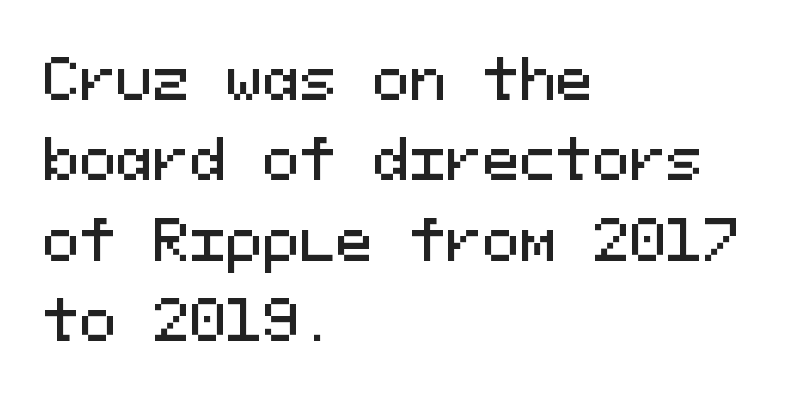
The image shows 55 px sans-serif type, upright, monospaced; set left-aligned, normal line spacing (1.46x), normal letter spacing, not underlined; medium stroke contrast and a medium x-height.
